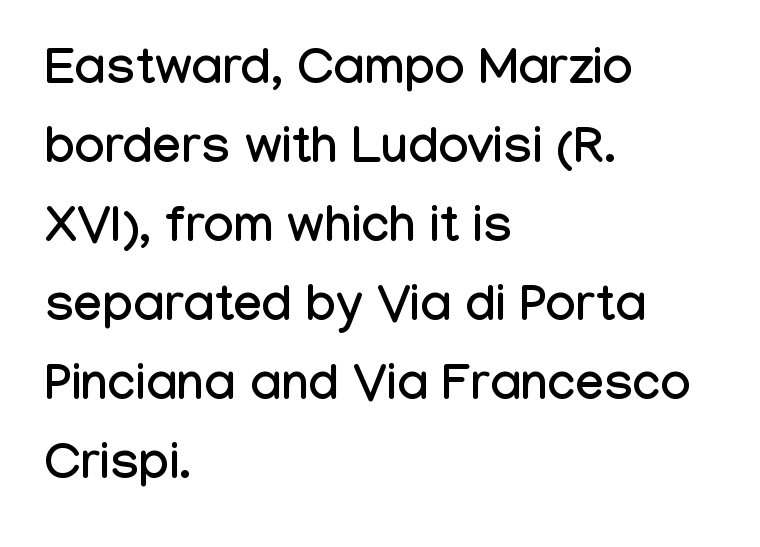
The image shows 51 px condensed sans-serif type, upright; set left-aligned, normal line spacing (1.55x), normal letter spacing, not underlined; low stroke contrast and a medium x-height.
